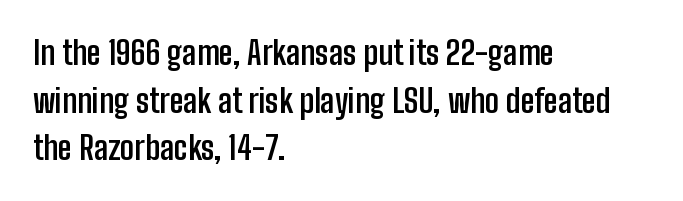
{"serif": "no", "italic": "no", "bold": "yes", "weight": "semibold", "width": "condensed", "stroke_contrast": "low", "x_height": "medium", "monospaced": "no", "underline": "no", "align": "left", "line_spacing": "normal", "line_spacing_ratio": 1.49, "letter_spacing": "normal", "letter_spacing_em": 0.0, "glyph_px": 32}
